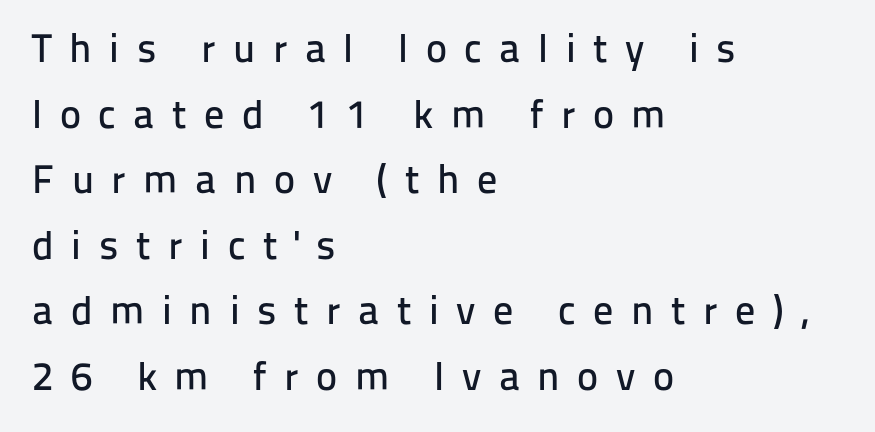
Quick note: not italic, upright. In terms of letterform style, serifs are entirely absent. The rag falls on the right side of this text block. Is there much room between lines? A standard amount, neither cramped nor airy. Each row of text sits above clean, open space.
